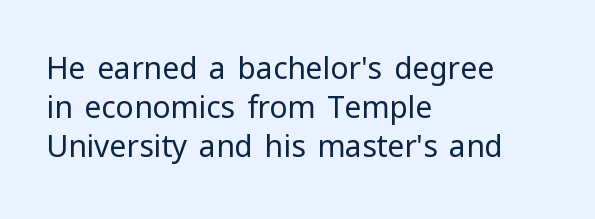
Q: Is the text bold? A: No.
Q: Is the text italic (slanted)? A: No, it is upright.
Q: Is the typeface a serif or a sans-serif typeface? A: Sans-serif.
Q: Is the text underlined? A: No.
Q: How is the paragraph aligned? A: Left-aligned.
Q: Is the spacing between letters normal or unusually wide? A: Normal.
Q: Is the spacing between lines tight, normal or loose? A: Normal.
Q: Width (condensed, normal, or wide)? A: Normal.
Q: Stroke contrast? A: Low.
Q: x-height? A: Medium.
Q: Monospaced? A: No.
